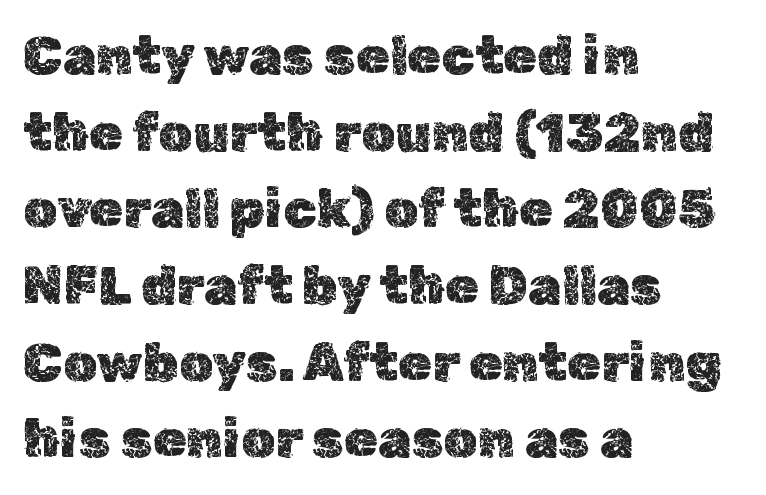
{"italic": "no", "width": "normal", "x_height": "medium", "monospaced": "no", "underline": "no", "align": "left", "line_spacing": "normal", "line_spacing_ratio": 1.42, "letter_spacing": "normal", "letter_spacing_em": 0.0, "glyph_px": 54}
